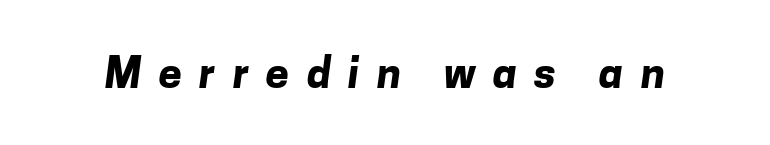
The image shows 42 px bold sans-serif type; set unusually wide letter spacing (+0.41 em), not underlined; low stroke contrast and a medium x-height.
